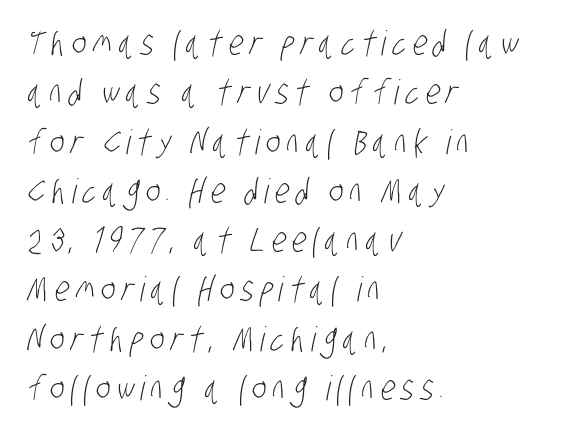
The image shows 34 px light, condensed sans-serif type; set left-aligned, normal line spacing (1.45x), not underlined; low stroke contrast and a large x-height.
